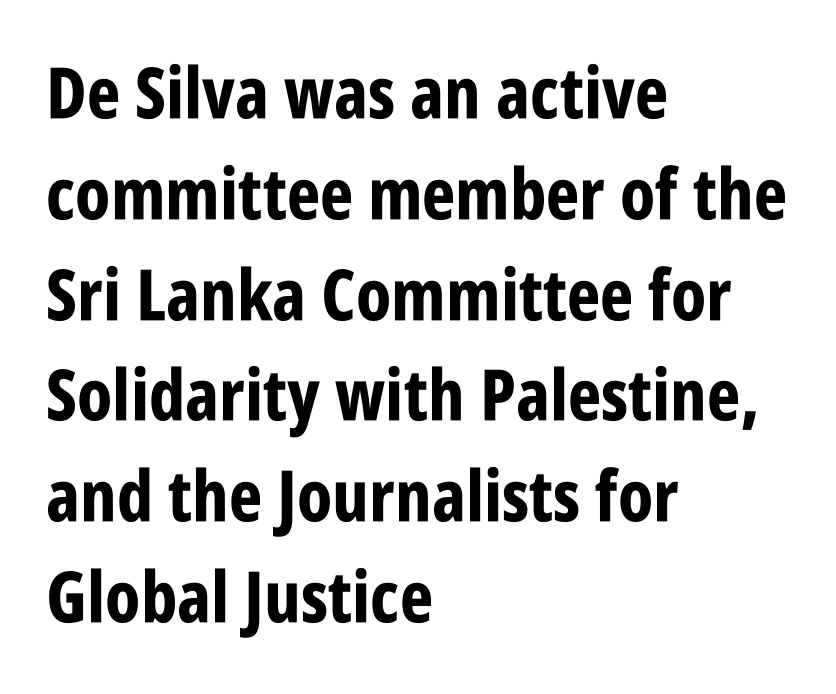
{"serif": "no", "italic": "no", "bold": "yes", "weight": "bold", "width": "condensed", "stroke_contrast": "low", "x_height": "large", "monospaced": "no", "underline": "no", "align": "left", "line_spacing": "normal", "line_spacing_ratio": 1.42, "letter_spacing": "normal", "letter_spacing_em": 0.0, "glyph_px": 71}
